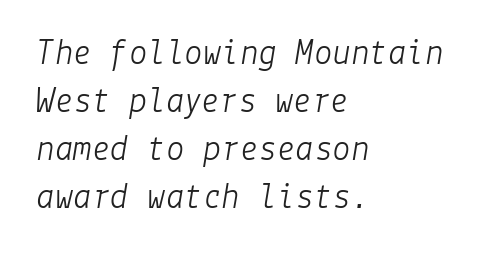
Q: Is the text bold? A: No.
Q: Is the text italic (slanted)? A: Yes, it leans right by about 9 degrees.
Q: Is the text underlined? A: No.
Q: How is the paragraph aligned? A: Left-aligned.
Q: Is the spacing between letters normal or unusually wide? A: Normal.
Q: Is the spacing between lines tight, normal or loose? A: Normal.
Q: Width (condensed, normal, or wide)? A: Normal.
Q: Stroke contrast? A: Low.
Q: x-height? A: Medium.
